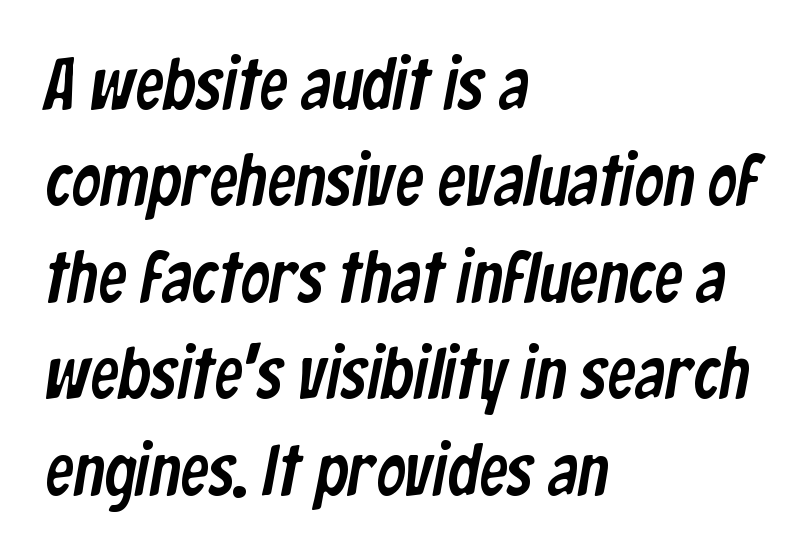
{"serif": "no", "width": "condensed", "stroke_contrast": "low", "x_height": "medium", "monospaced": "no", "underline": "no", "align": "left", "line_spacing": "normal", "line_spacing_ratio": 1.34, "letter_spacing": "normal", "letter_spacing_em": 0.0, "glyph_px": 72}
